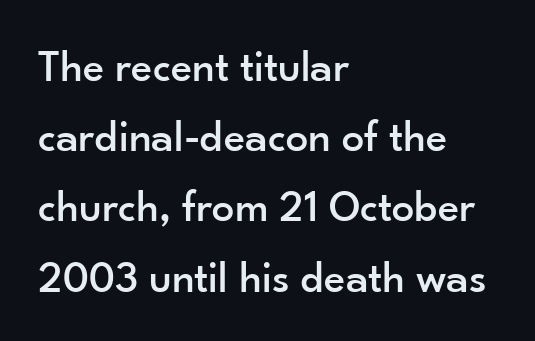
The paragraph shown leans on its left margin. Vertical strokes here are truly vertical. Evenly set lines give the paragraph a standard silhouette. Rule under the text: the space is simply empty.
